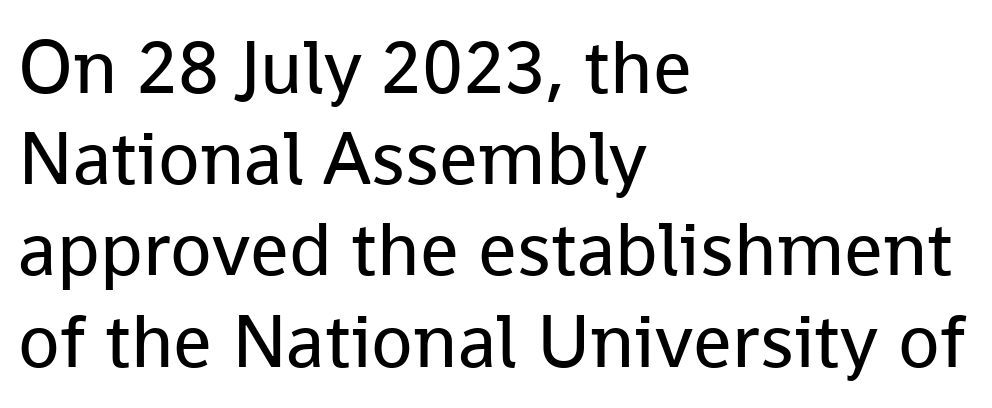
These lines keep a tight, regular rhythm from letter to letter. This rendering employs a face without finishing strokes, i.e., a sans-serif. The area under the type is left untouched. Line starts are locked; line ends wander. These glyphs show unthickened strokes, regular width or finer.
